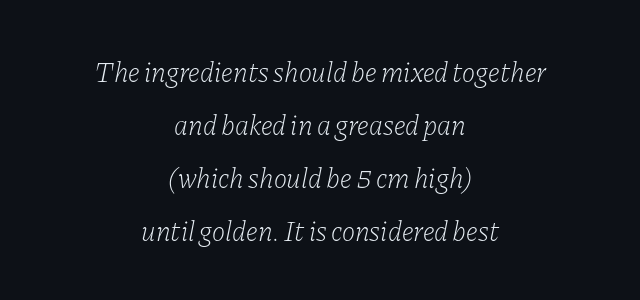
Q: Is the text bold? A: No.
Q: Is the text italic (slanted)? A: Yes, it leans right by about 11 degrees.
Q: Is the typeface a serif or a sans-serif typeface? A: Serif.
Q: Is the text underlined? A: No.
Q: How is the paragraph aligned? A: Centered.
Q: Is the spacing between letters normal or unusually wide? A: Normal.
Q: Width (condensed, normal, or wide)? A: Normal.
Q: Stroke contrast? A: Low.
Q: x-height? A: Medium.
Q: Monospaced? A: No.
